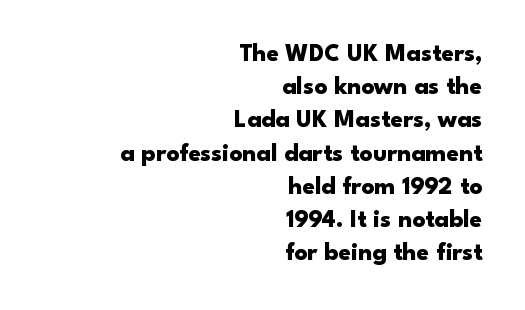
Posture: upright roman. Quick note: underline off. The line-height multiplier appears to be the usual default. Right-aligned paragraph, ragged on the left. Is the letter spacing exaggerated? No — it looks like the ordinary default.
